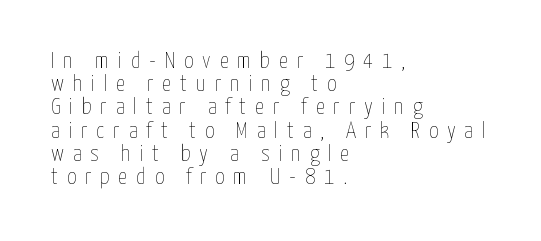
How are the letters spaced? Widely, with obvious added tracking. Each row of text sits above clean, open space. The font's upright variant was chosen for this text. The lines in this sample share a left origin and differ only in where they stop. A light-to-regular cut is what we see here.
